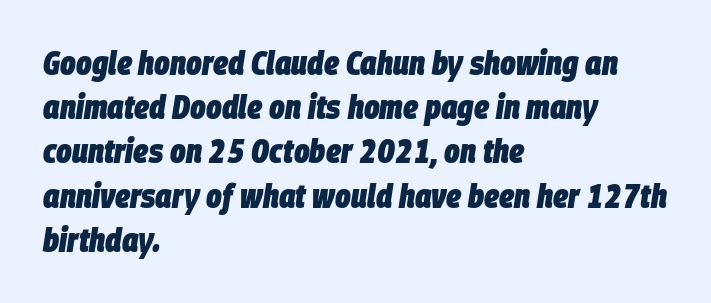
The image shows 33 px heavy, condensed type, italic (leaning right); set left-aligned, normal line spacing (1.34x), normal letter spacing, not underlined; low stroke contrast and a large x-height.
